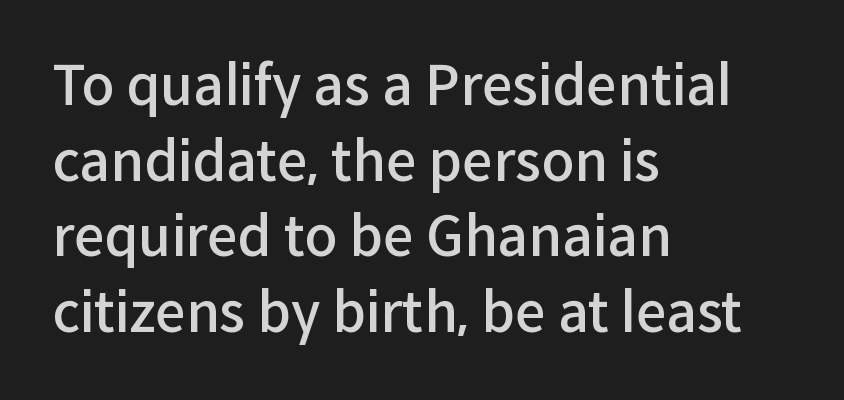
Q: Is the text bold? A: Semi-bold.
Q: Is the text italic (slanted)? A: No, it is upright.
Q: Is the typeface a serif or a sans-serif typeface? A: Sans-serif.
Q: Is the text underlined? A: No.
Q: How is the paragraph aligned? A: Left-aligned.
Q: Is the spacing between letters normal or unusually wide? A: Normal.
Q: Is the spacing between lines tight, normal or loose? A: Normal.
Q: Width (condensed, normal, or wide)? A: Normal.
Q: Stroke contrast? A: Low.
Q: x-height? A: Medium.
Q: Monospaced? A: No.
